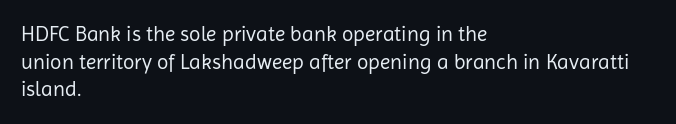
Q: Is the text bold? A: No.
Q: Is the text italic (slanted)? A: No, it is upright.
Q: Is the text underlined? A: No.
Q: How is the paragraph aligned? A: Left-aligned.
Q: Is the spacing between letters normal or unusually wide? A: Normal.
Q: Is the spacing between lines tight, normal or loose? A: Normal.
